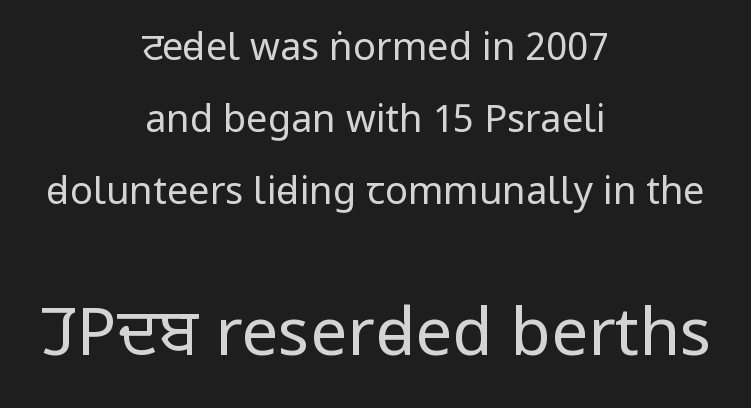
You could not count columns in this text — the font is proportionally spaced. Both edges are ragged and mirror each other, which tells us the setting is centered. You can tell from the bare stems that sans-serif type was used. A great deal of white space separates one row of letters from the next. In terms of letterspacing, this is plain default setting. Check the space under the baseline: it is left empty.
